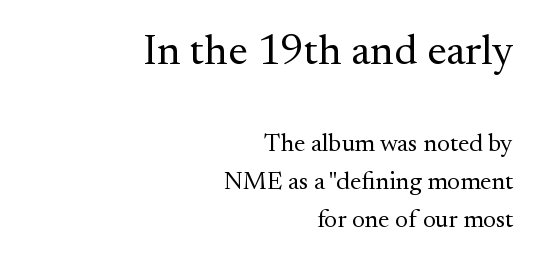
The image shows 43 px regular-weight serif type, upright; set right-aligned, normal line spacing (1.52x), normal letter spacing, not underlined; the first (top) block is 1.72x larger; medium stroke contrast and a small x-height.
